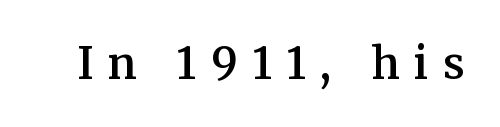
{"serif": "yes", "italic": "no", "bold": "semi", "weight": "semibold", "width": "normal", "stroke_contrast": "medium", "x_height": "medium", "monospaced": "no", "underline": "no", "letter_spacing": "wide", "letter_spacing_em": 0.34, "glyph_px": 43}
